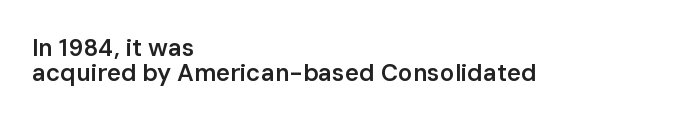
{"italic": "no", "bold": "semi", "underline": "no", "align": "left", "line_spacing": "tight", "line_spacing_ratio": 1.03, "letter_spacing": "normal", "letter_spacing_em": 0.0, "glyph_px": 24}
